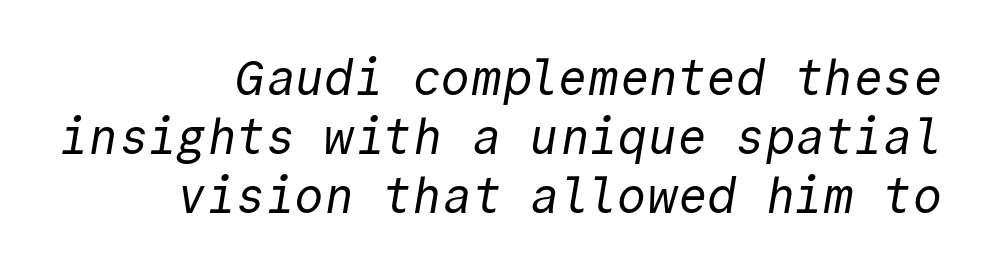
Glance below the letters and you will spot only blank space. If you drew a ruler down the right edge, every line would touch it. Unbolded letterforms with no extra heft. This rendering leaves character spacing at its baseline value. Unlike a traditional serif, this face leaves its strokes unadorned. Note the uniform advance width — an 'i' takes as much space as an 'm'.
